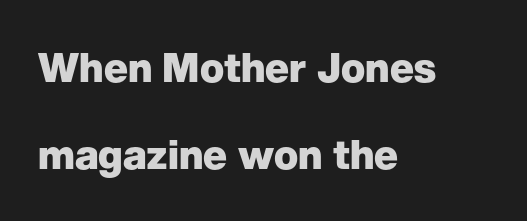
The image shows 40 px heavy sans-serif type, upright; set left-aligned, loose line spacing (2.17x), normal letter spacing, not underlined; low stroke contrast and a medium x-height.
